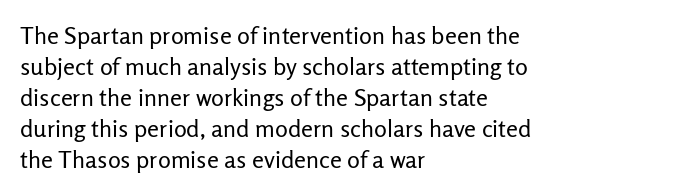
These lines keep a tight, regular rhythm from letter to letter. Notice how descenders clear the ascenders below comfortably — that's standard leading. These lines were composed using upright roman letters. One-word summary of the alignment: left. Nobody drew a line under any word here. The typesetting does not lean heavy: it is not bold.
